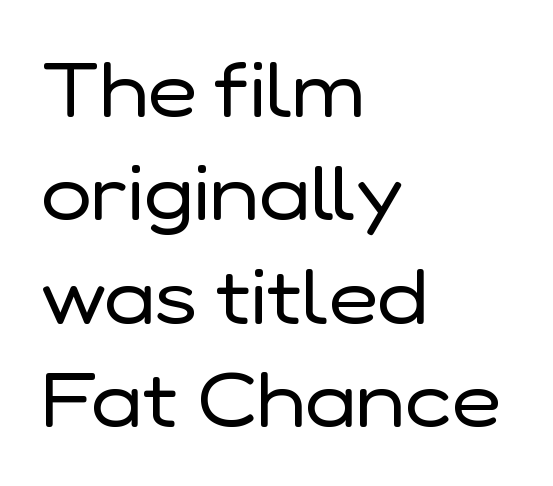
Interline gaps are of average width in this sample. The rendering anchors every line to the left-hand side. Proportional: the letters do not fall into vertical columns. This rendering leaves character spacing at its baseline value. Any mark beneath the type? The region is blank. Stem width sits at or under what a default text font uses.
